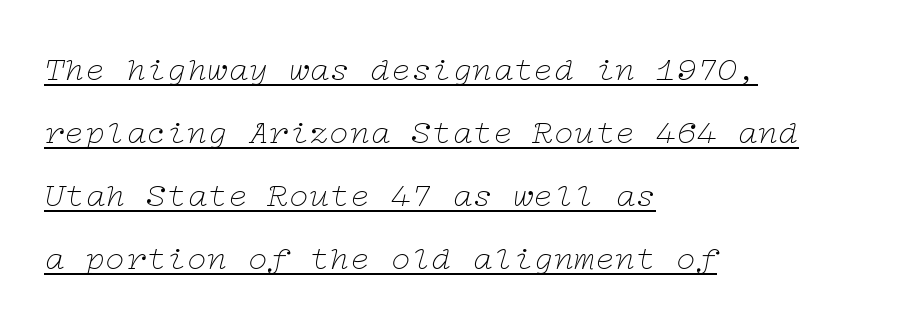
Q: Is the text bold? A: No.
Q: Is the text italic (slanted)? A: Yes, it leans right by about 12 degrees.
Q: Is the typeface a serif or a sans-serif typeface? A: Serif.
Q: Is the text underlined? A: Yes.
Q: How is the paragraph aligned? A: Left-aligned.
Q: Is the spacing between letters normal or unusually wide? A: Normal.
Q: Width (condensed, normal, or wide)? A: Wide.
Q: Stroke contrast? A: Low.
Q: x-height? A: Medium.
